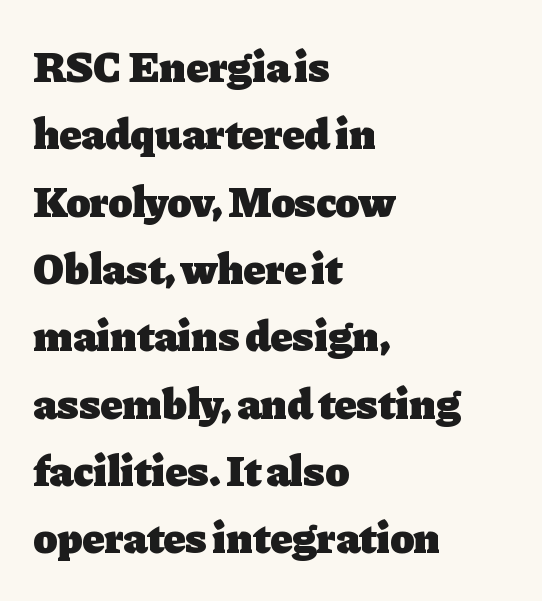
Q: Is the text bold? A: Yes.
Q: Is the text italic (slanted)? A: No, it is upright.
Q: Is the typeface a serif or a sans-serif typeface? A: Serif.
Q: Is the text underlined? A: No.
Q: How is the paragraph aligned? A: Left-aligned.
Q: Is the spacing between letters normal or unusually wide? A: Normal.
Q: Is the spacing between lines tight, normal or loose? A: Normal.
Q: Width (condensed, normal, or wide)? A: Normal.
Q: Stroke contrast? A: Low.
Q: x-height? A: Medium.
Q: Monospaced? A: No.
